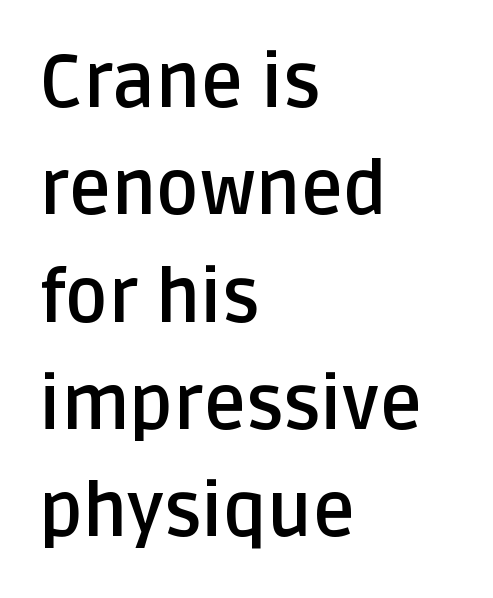
Q: Is the text bold? A: Yes.
Q: Is the text italic (slanted)? A: No, it is upright.
Q: Is the typeface a serif or a sans-serif typeface? A: Sans-serif.
Q: Is the text underlined? A: No.
Q: How is the paragraph aligned? A: Left-aligned.
Q: Is the spacing between letters normal or unusually wide? A: Normal.
Q: Is the spacing between lines tight, normal or loose? A: Normal.
Q: Width (condensed, normal, or wide)? A: Normal.
Q: Stroke contrast? A: Low.
Q: x-height? A: Large.
Q: Monospaced? A: No.
